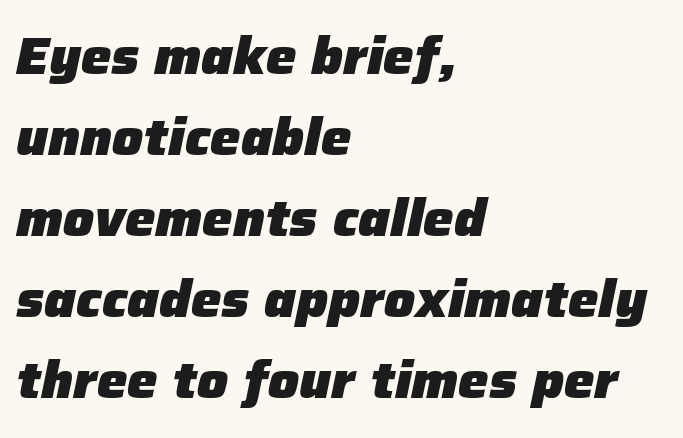
The image shows 51 px heavy type, italic (leaning right); set left-aligned, normal line spacing (1.59x), normal letter spacing, not underlined; low stroke contrast and a medium x-height.
